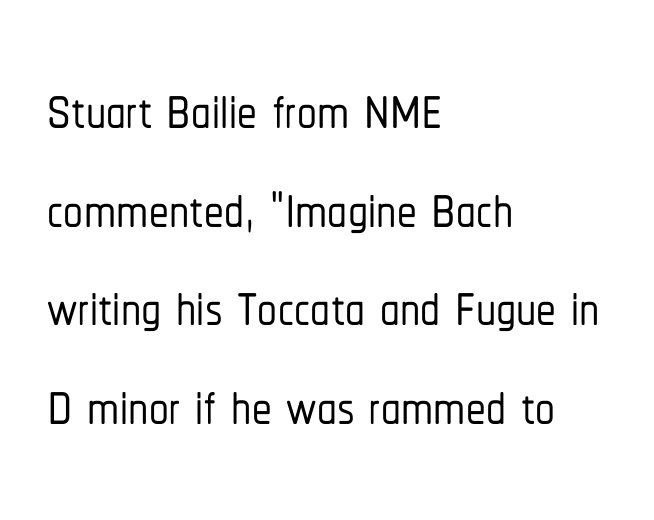
{"serif": "no", "italic": "no", "width": "condensed", "stroke_contrast": "low", "x_height": "medium", "monospaced": "no", "underline": "no", "align": "left", "line_spacing": "normal", "line_spacing_ratio": 1.25, "letter_spacing": "normal", "letter_spacing_em": 0.0, "glyph_px": 79}
